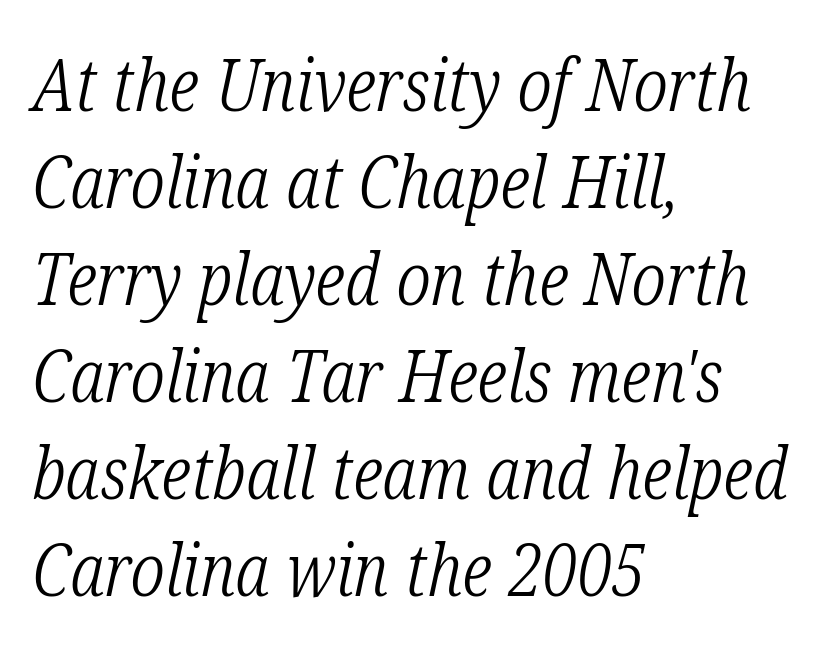
{"serif": "yes", "italic": "yes", "lean": "right", "slant_degrees": 12, "bold": "no", "weight": "light", "width": "condensed", "stroke_contrast": "low", "x_height": "medium", "monospaced": "no", "underline": "no", "align": "left", "line_spacing": "normal", "line_spacing_ratio": 1.33, "letter_spacing": "normal", "letter_spacing_em": 0.0, "glyph_px": 73}
